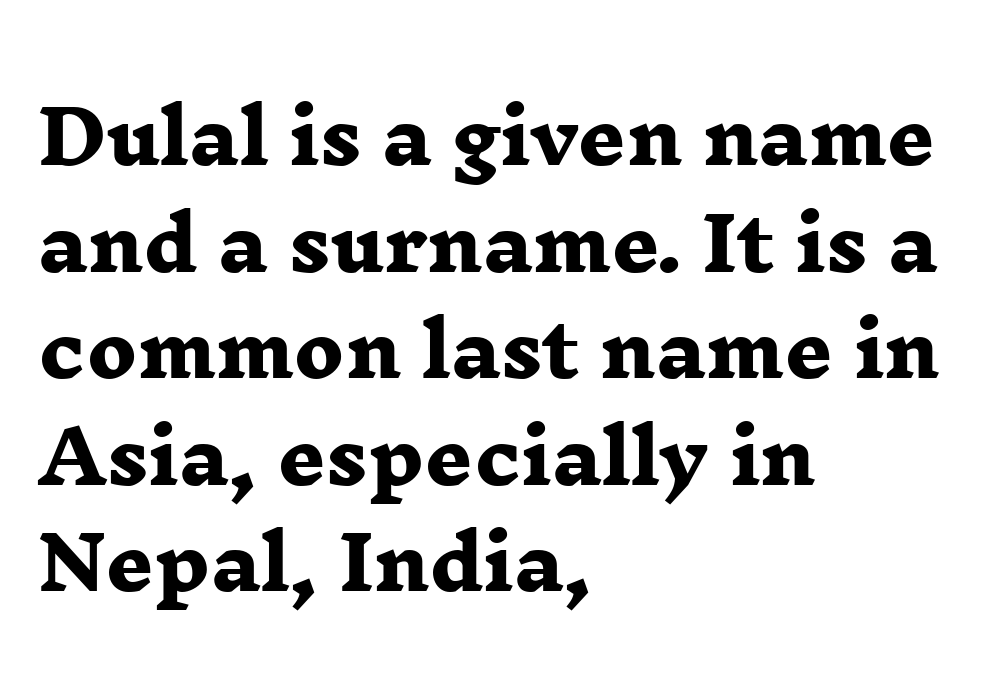
{"serif": "yes", "bold": "yes", "weight": "heavy", "width": "wide", "stroke_contrast": "low", "x_height": "medium", "monospaced": "no", "underline": "no", "align": "left", "line_spacing": "normal", "line_spacing_ratio": 1.44, "letter_spacing": "normal", "letter_spacing_em": 0.0, "glyph_px": 74}
